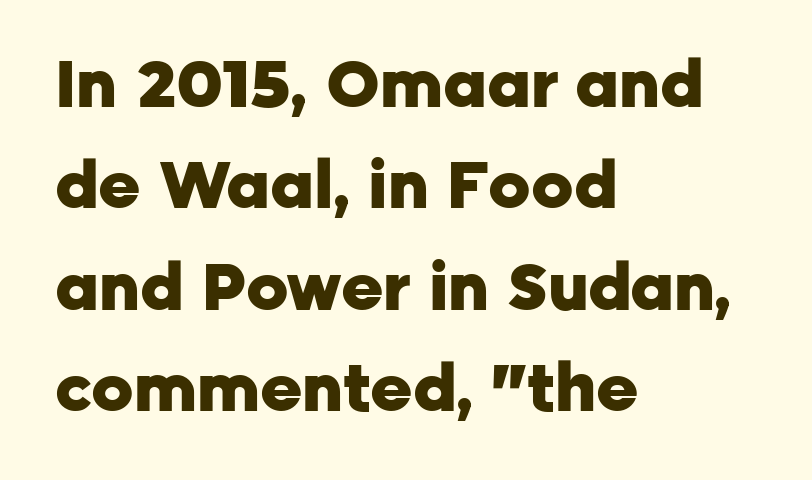
The image shows 65 px heavy sans-serif type, upright; set left-aligned, normal line spacing (1.56x), normal letter spacing, not underlined; low stroke contrast and a medium x-height.
